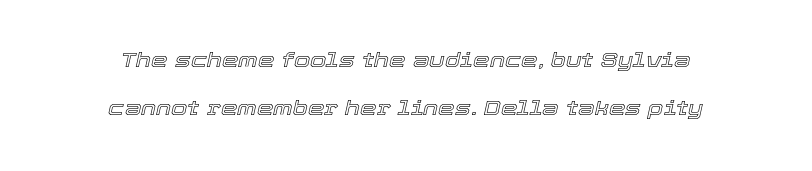
{"italic": "yes", "lean": "right", "slant_degrees": 12, "underline": "no", "align": "center", "line_spacing": "loose", "line_spacing_ratio": 2.27, "letter_spacing": "normal", "letter_spacing_em": 0.0, "glyph_px": 21}
